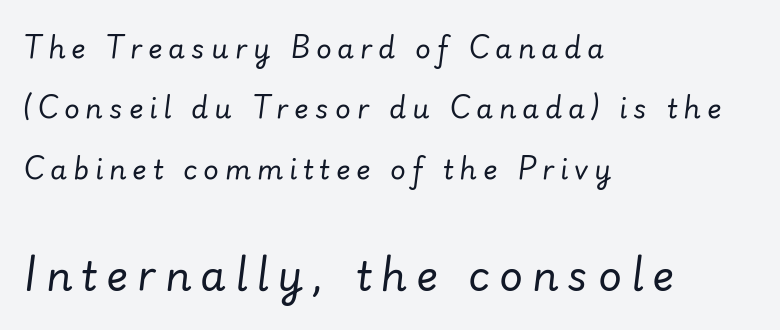
{"italic": "yes", "lean": "right", "slant_degrees": 7, "bold": "no", "weight": "regular", "width": "normal", "stroke_contrast": "low", "x_height": "small", "monospaced": "no", "underline": "no", "align": "left", "line_spacing": "loose", "line_spacing_ratio": 2.24, "letter_spacing": "wide", "letter_spacing_em": 0.22, "larger_block": "second", "size_ratio": 1.52, "glyph_px": 41}
